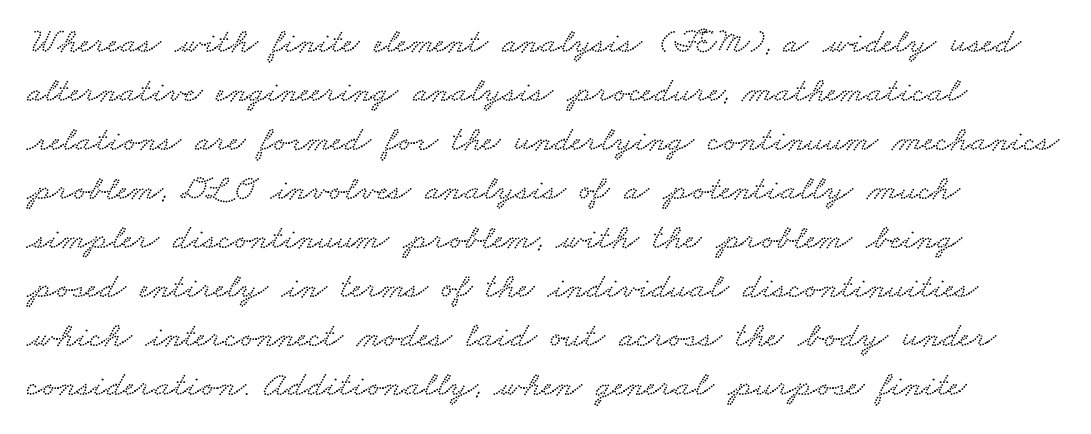
{"width": "wide", "stroke_contrast": "low", "x_height": "small", "monospaced": "no", "underline": "no", "align": "left", "line_spacing": "normal", "line_spacing_ratio": 1.36, "letter_spacing": "normal", "letter_spacing_em": 0.0, "glyph_px": 36}
